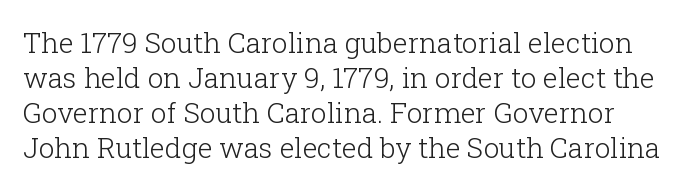
The space directly below the letters is spotless. The type is set solid horizontally, with unmodified tracking. The line-height multiplier appears to be the usual default. The face used here is proportionally spaced, like ordinary book or web type. Regarding serifs, this sample has them.
